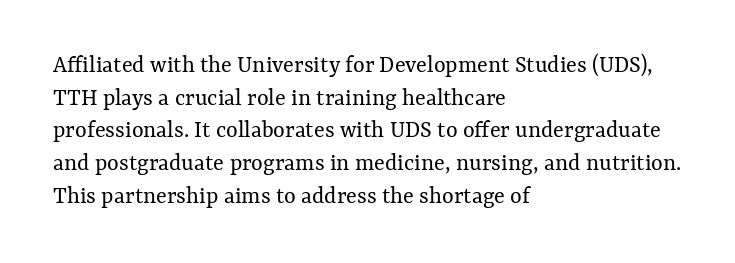
What's the leading like? Ordinary, nothing unusual. The passage shown has conventional tracking throughout. The typography opts for an upright posture over an oblique one. The passage is arranged the way most books set body copy — flush left.
